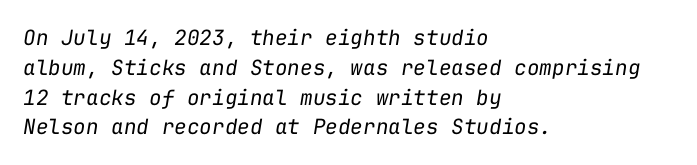
{"italic": "yes", "lean": "right", "slant_degrees": 9, "bold": "no", "underline": "no", "align": "left", "line_spacing": "normal", "line_spacing_ratio": 1.42, "letter_spacing": "normal", "letter_spacing_em": 0.0, "glyph_px": 21}
